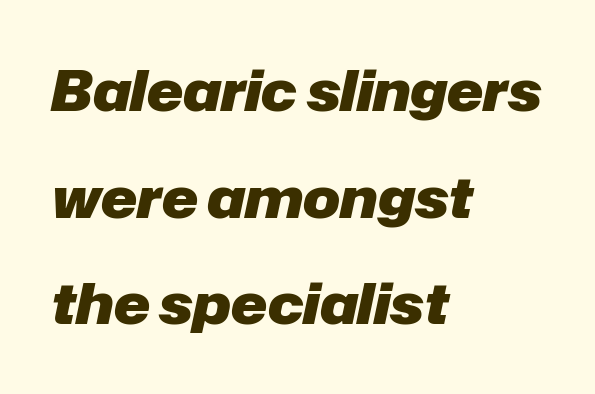
The image shows 55 px heavy type, italic (leaning right); set left-aligned, loose line spacing (1.94x), normal letter spacing, not underlined; low stroke contrast and a medium x-height.
